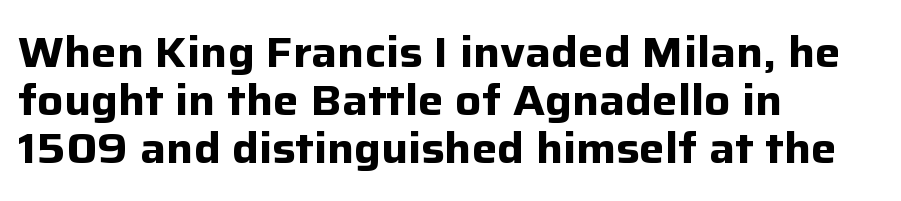
{"serif": "no", "italic": "no", "bold": "yes", "weight": "bold", "width": "normal", "stroke_contrast": "low", "x_height": "medium", "monospaced": "no", "underline": "no", "align": "left", "line_spacing": "tight", "line_spacing_ratio": 1.12, "letter_spacing": "normal", "letter_spacing_em": 0.0, "glyph_px": 43}
